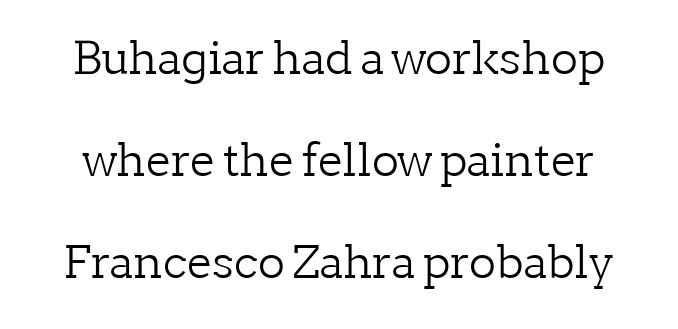
Q: Is the text bold? A: No.
Q: Is the text italic (slanted)? A: No, it is upright.
Q: Is the typeface a serif or a sans-serif typeface? A: Serif.
Q: Is the text underlined? A: No.
Q: Is the spacing between letters normal or unusually wide? A: Normal.
Q: Is the spacing between lines tight, normal or loose? A: Loose.
Q: Width (condensed, normal, or wide)? A: Normal.
Q: Stroke contrast? A: Low.
Q: x-height? A: Medium.
Q: Monospaced? A: No.
